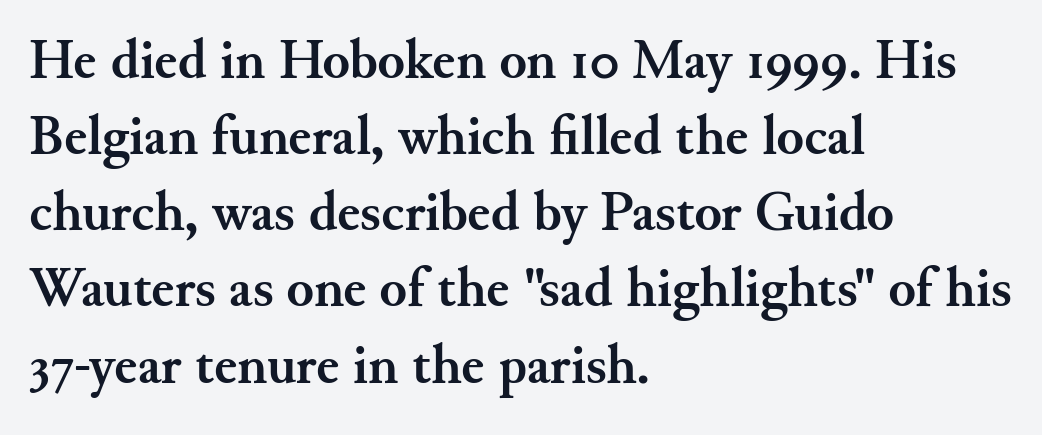
On the weight axis this lands at bold, roughly 700. Here the designer chose a conventional face with non-uniform glyph widths. If you drew a line through each stem, it would be perfectly vertical. Caption: standard tracking, unaltered. The text was rendered using a seriffed face with decorative stroke endings.
